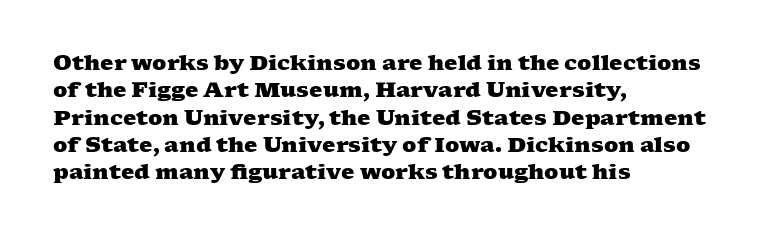
The image shows 21 px bold type; set left-aligned, normal line spacing (1.3x), normal letter spacing, not underlined.
